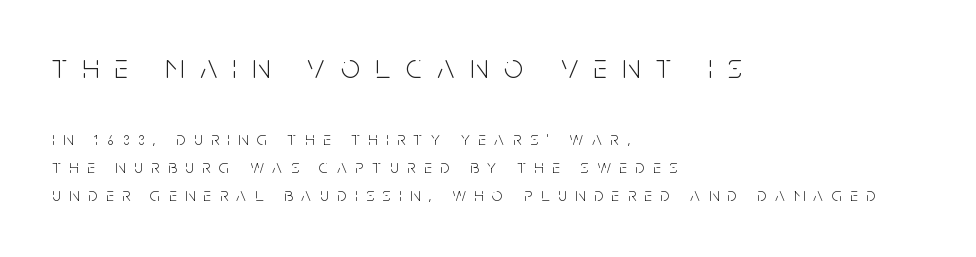
The image shows 34 px light, condensed sans-serif type, upright; set left-aligned, normal line spacing (1.49x), unusually wide letter spacing (+0.46 em), not underlined; the first (top) block is 1.79x larger; low stroke contrast and a large x-height.
